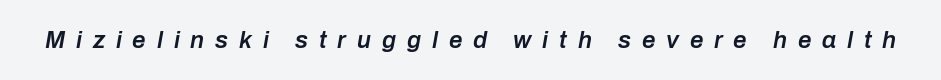
{"italic": "yes", "lean": "right", "slant_degrees": 10, "bold": "semi", "underline": "no", "letter_spacing": "wide", "letter_spacing_em": 0.45, "glyph_px": 24}
